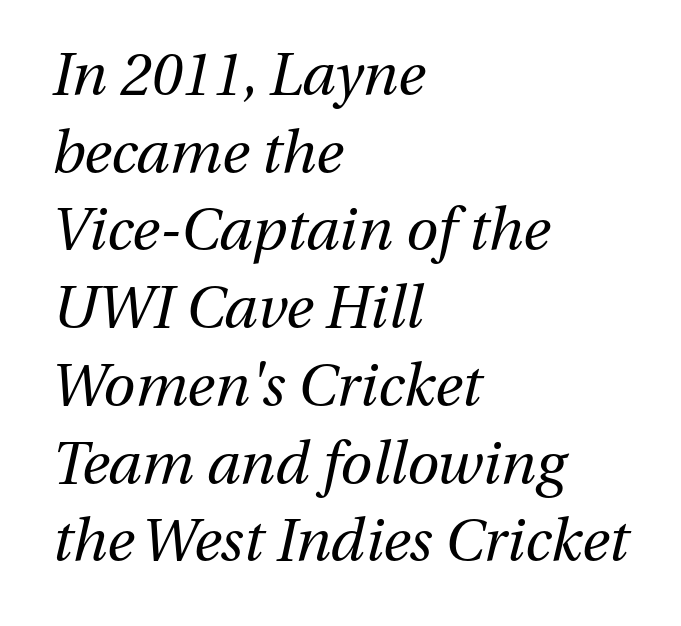
The image shows 58 px regular-weight type, italic (leaning right); set left-aligned, normal line spacing (1.34x), normal letter spacing, not underlined; medium stroke contrast and a medium x-height.
